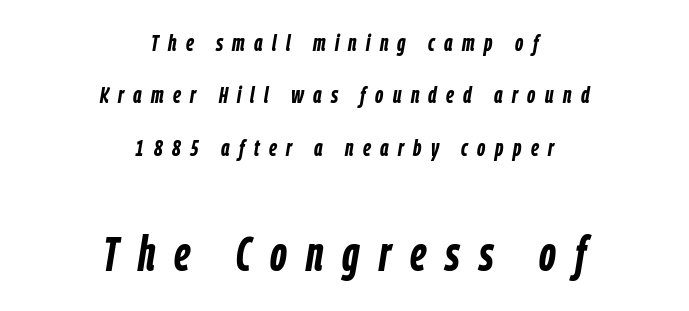
The image shows 49 px semibold, condensed type, italic (leaning right); set centered, loose line spacing (2.18x), unusually wide letter spacing (+0.39 em), not underlined; the second (bottom) block is 2.04x larger; low stroke contrast and a medium x-height.
